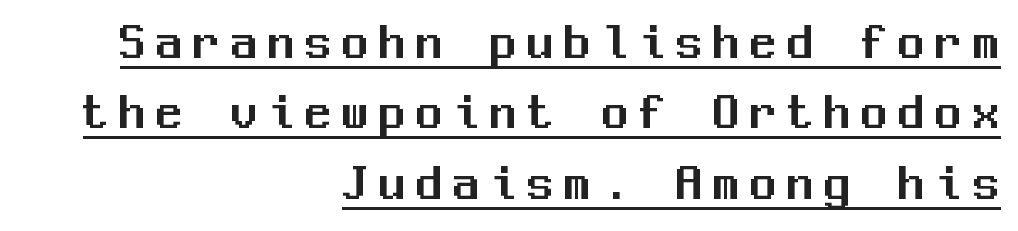
Q: Is the text italic (slanted)? A: No, it is upright.
Q: Is the typeface a serif or a sans-serif typeface? A: Sans-serif.
Q: Is the text underlined? A: Yes.
Q: How is the paragraph aligned? A: Right-aligned.
Q: Is the spacing between letters normal or unusually wide? A: Unusually wide.
Q: Is the spacing between lines tight, normal or loose? A: Normal.
Q: Width (condensed, normal, or wide)? A: Normal.
Q: Stroke contrast? A: Medium.
Q: x-height? A: Medium.
Q: Monospaced? A: Yes.
